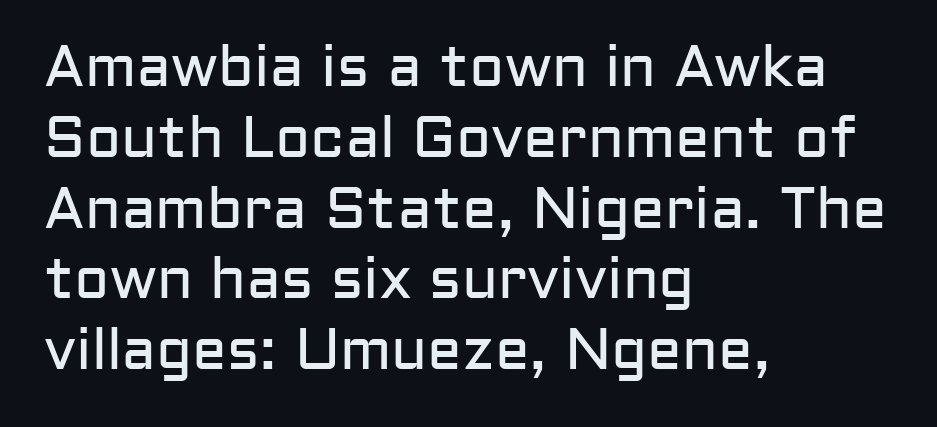
Q: Is the text bold? A: No.
Q: Is the text italic (slanted)? A: No, it is upright.
Q: Is the typeface a serif or a sans-serif typeface? A: Sans-serif.
Q: Is the text underlined? A: No.
Q: How is the paragraph aligned? A: Left-aligned.
Q: Is the spacing between letters normal or unusually wide? A: Normal.
Q: Width (condensed, normal, or wide)? A: Normal.
Q: Stroke contrast? A: Low.
Q: x-height? A: Medium.
Q: Monospaced? A: No.
